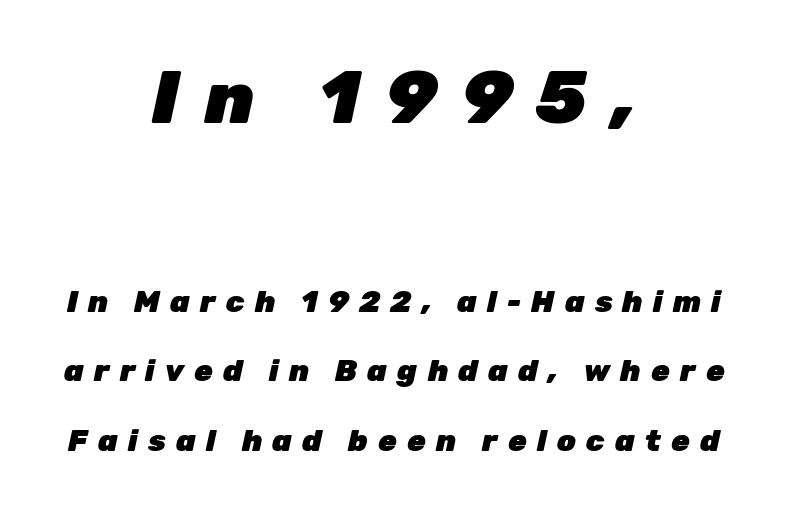
The image shows 74 px heavy type, italic (leaning right); set centered, loose line spacing (2.31x), unusually wide letter spacing (+0.34 em), not underlined; the first (top) block is 2.47x larger; low stroke contrast and a medium x-height.
